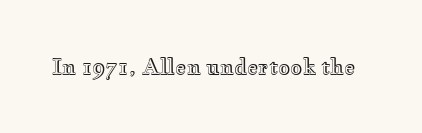
{"italic": "no", "underline": "no", "letter_spacing": "normal", "letter_spacing_em": 0.0, "glyph_px": 21}
